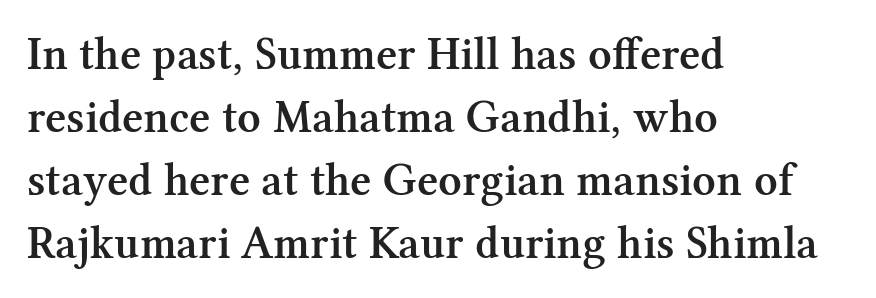
Honestly, there is no underline to notice here at all. If you drew a line through each stem, it would be perfectly vertical. Does the leading feel generous? No, just average. Heft: intermediate — a semibold. Does the type have serifs? Yes, each stem ends in a small foot. Teacher's note: observe the even left margin — that is flush-left alignment.
